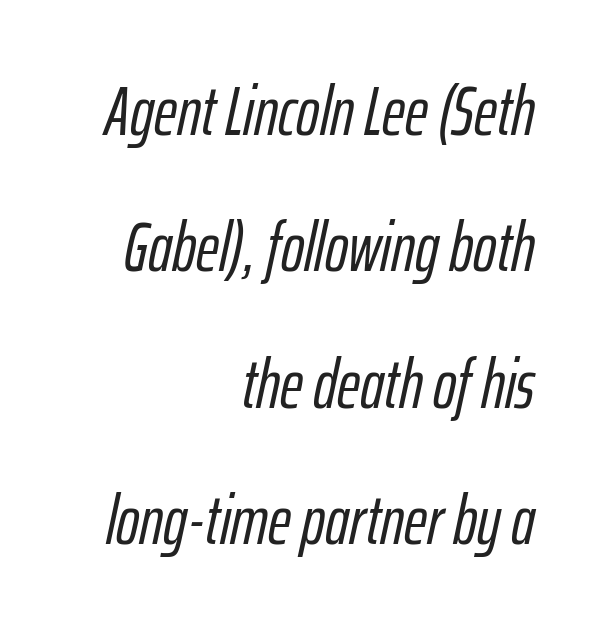
The image shows 70 px condensed type, italic (leaning right); set right-aligned, loose line spacing (1.95x), normal letter spacing, not underlined; low stroke contrast and a medium x-height.
